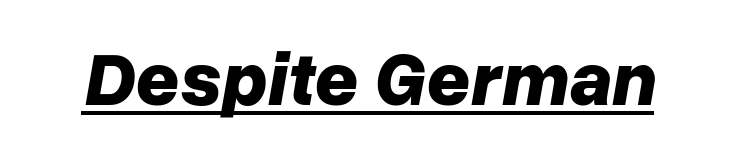
The letters are bold, with thick, heavy strokes. Is this a fixed-width face? No — the glyphs have proportional, varying widths. Looking at the ascenders, they clearly lean. The rendered words wear a rule along their underside. Is the letter spacing exaggerated? No — it looks like the ordinary default.
